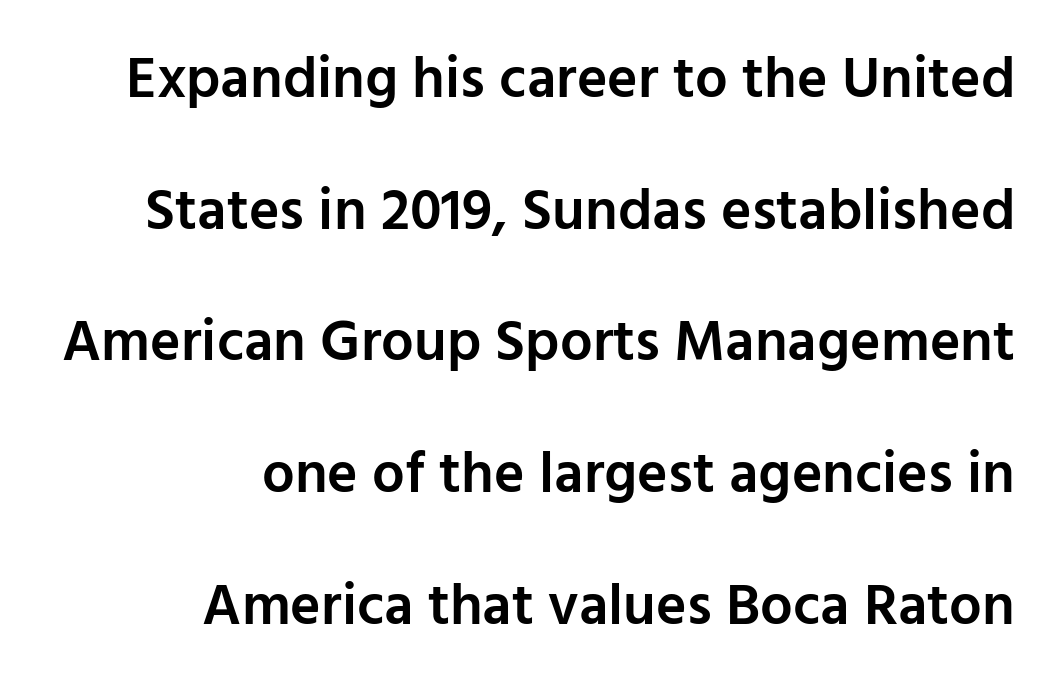
The image shows 58 px semibold sans-serif type, upright; set right-aligned, loose line spacing (2.27x), normal letter spacing, not underlined; low stroke contrast and a medium x-height.
